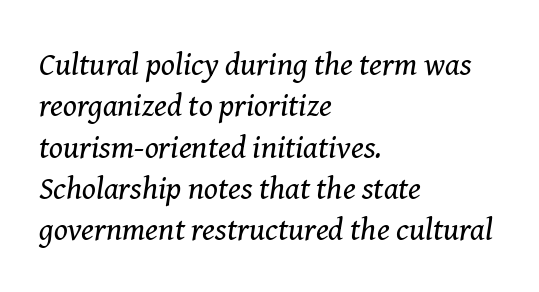
The image shows 32 px regular-weight serif type, italic (leaning right); set left-aligned, normal line spacing (1.29x), normal letter spacing, not underlined; medium stroke contrast and a medium x-height.
